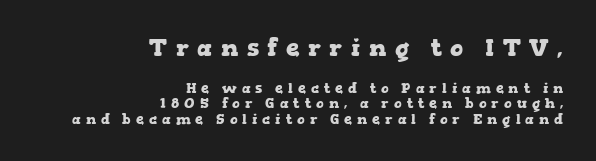
{"italic": "no", "bold": "yes", "underline": "no", "align": "right", "line_spacing": "tight", "line_spacing_ratio": 1.11, "letter_spacing": "wide", "letter_spacing_em": 0.36, "larger_block": "first", "size_ratio": 1.71, "glyph_px": 24}
